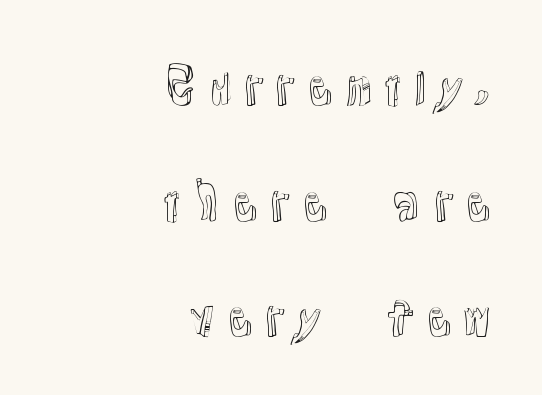
The image shows 47 px text type, upright; set right-aligned, loose line spacing (2.46x), not underlined; a medium x-height.
